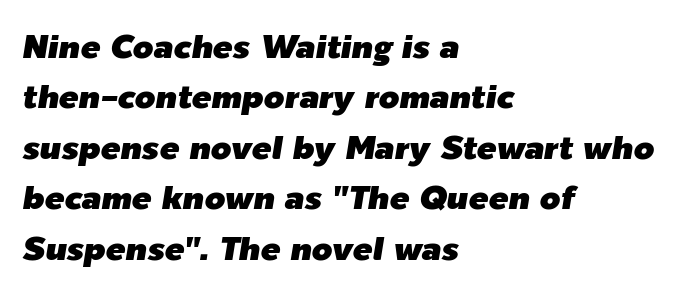
{"italic": "yes", "lean": "right", "slant_degrees": 9, "width": "normal", "stroke_contrast": "low", "x_height": "medium", "monospaced": "no", "underline": "no", "align": "left", "line_spacing": "normal", "line_spacing_ratio": 1.53, "letter_spacing": "normal", "letter_spacing_em": 0.0, "glyph_px": 33}
